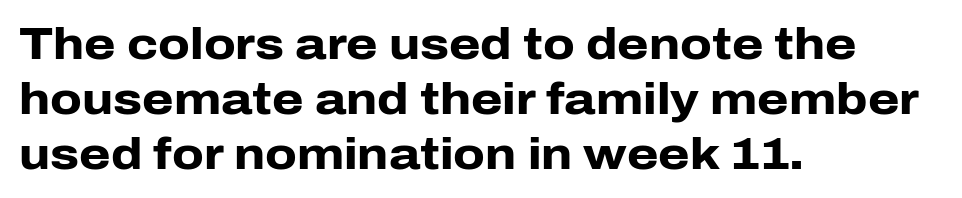
Style check: upright. What stands out about the letter spacing? Nothing — it is the standard amount. The strokes are fattened all the way to bold. This rendering employs a face without finishing strokes, i.e., a sans-serif. This sample has the flowing, uneven cadence of proportional lettering. Leftover space on each line is placed entirely after the last word.
